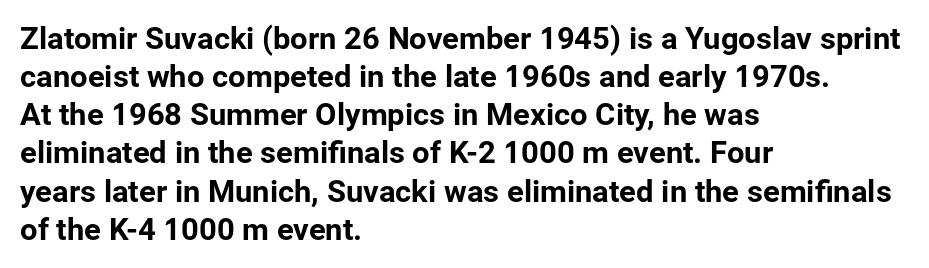
Typographically, this falls in the sans-serif category. Descenders are the only things crossing below the line. No extra tracking has been applied to these lines. These lines are rendered in a variable-pitch font.
